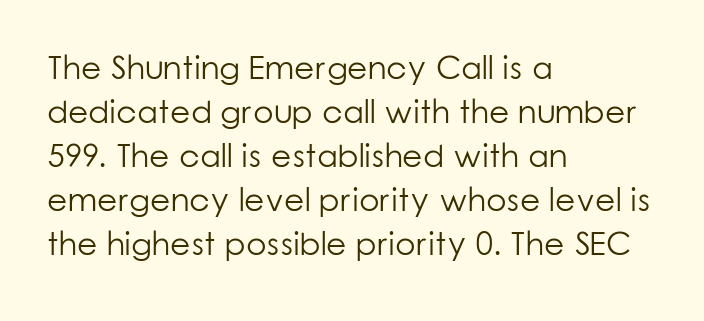
Q: Is the text bold? A: No.
Q: Is the text italic (slanted)? A: No, it is upright.
Q: Is the typeface a serif or a sans-serif typeface? A: Sans-serif.
Q: Is the text underlined? A: No.
Q: How is the paragraph aligned? A: Left-aligned.
Q: Is the spacing between letters normal or unusually wide? A: Normal.
Q: Is the spacing between lines tight, normal or loose? A: Normal.
Q: Width (condensed, normal, or wide)? A: Normal.
Q: Stroke contrast? A: Low.
Q: x-height? A: Medium.
Q: Monospaced? A: No.
